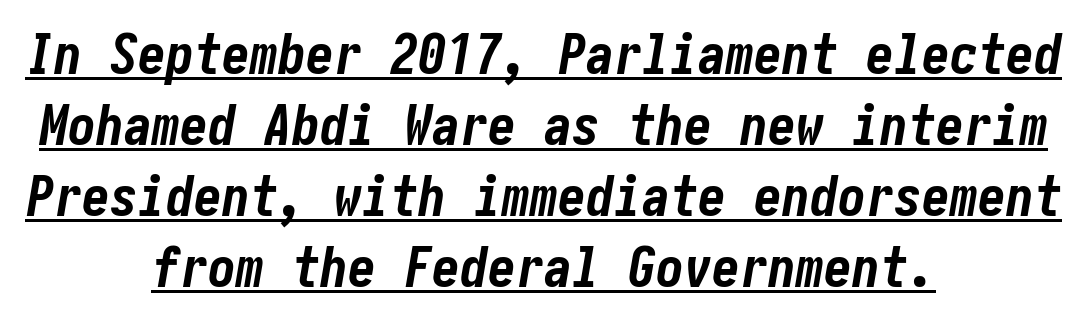
Pretty heavy lettering here — definitely bold. The line-height multiplier appears to be the usual default. Underline: present. Nobody touched the tracking dial on this one.
